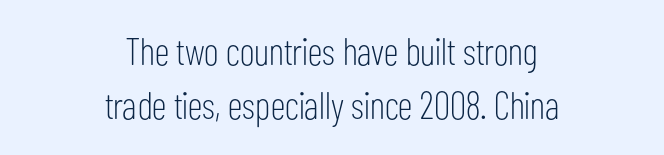
The image shows 38 px light, condensed sans-serif type, upright; set centered, normal line spacing (1.43x), normal letter spacing, not underlined; low stroke contrast and a medium x-height.
